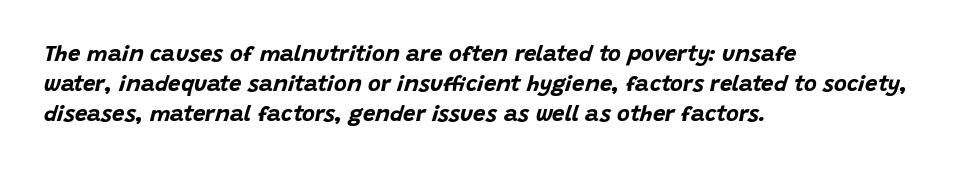
The space directly below the letters is spotless. The face used here has the dense, thick strokes of a bold. Each line starts at the same left margin while the right side varies. In terms of letterspacing, this is plain default setting. Every character sits at an angle, as italics do.
